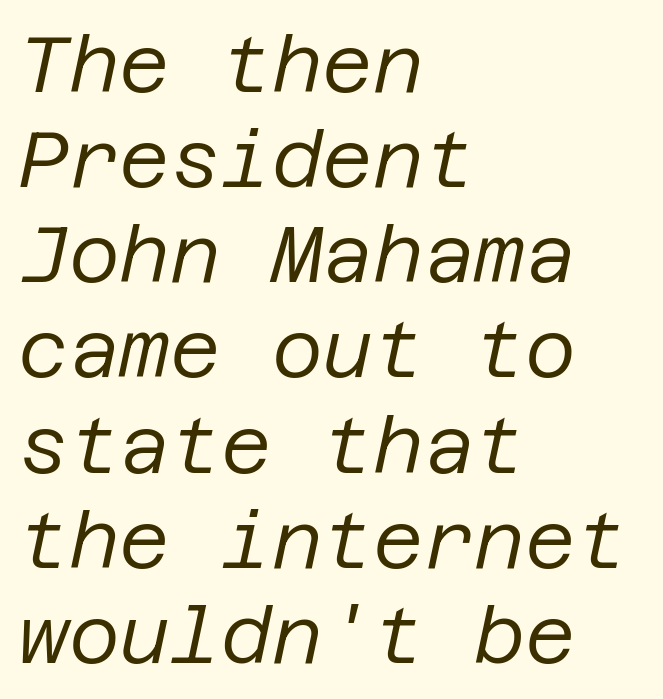
The image shows 78 px regular-weight type, italic (leaning right); set left-aligned, line spacing 1.22x, normal letter spacing, not underlined; low stroke contrast and a large x-height.
